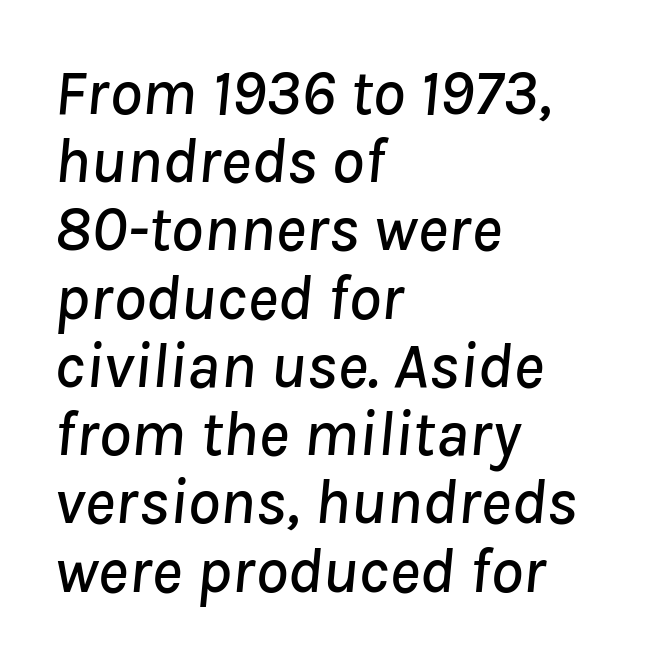
The image shows 65 px text type, italic (leaning right); set left-aligned, tight line spacing (1.05x), normal letter spacing, not underlined; low stroke contrast and a medium x-height.
